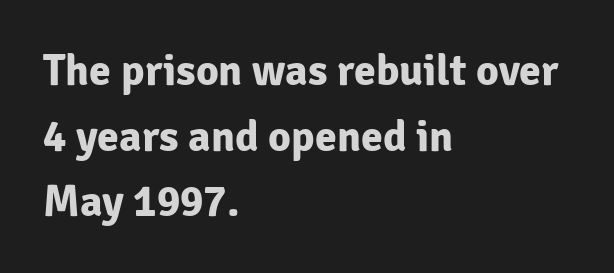
Typesetter's note: full bold, strokes at maximum text heaviness. One glance says typical: line gaps are just what's usual. The baseline area is clear. Font category for this specimen: sans-serif. Standard letterfit; no display-style spreading of the glyphs.
